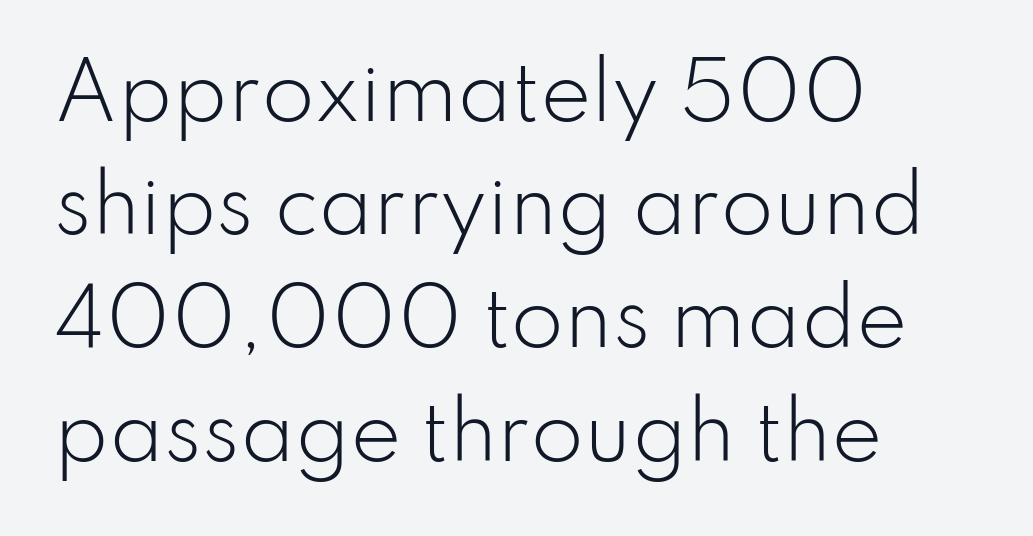
{"serif": "no", "italic": "no", "bold": "no", "weight": "light", "width": "normal", "stroke_contrast": "low", "x_height": "small", "monospaced": "no", "underline": "no", "align": "left", "line_spacing": "normal", "line_spacing_ratio": 1.47, "letter_spacing": "normal", "letter_spacing_em": 0.0, "glyph_px": 77}
